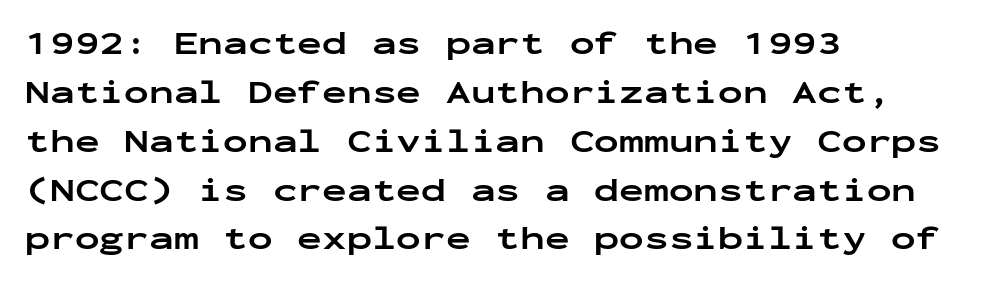
{"serif": "no", "italic": "no", "bold": "yes", "weight": "bold", "width": "wide", "stroke_contrast": "low", "x_height": "medium", "monospaced": "yes", "underline": "no", "align": "left", "line_spacing": "normal", "line_spacing_ratio": 1.48, "letter_spacing": "normal", "letter_spacing_em": 0.0, "glyph_px": 33}
